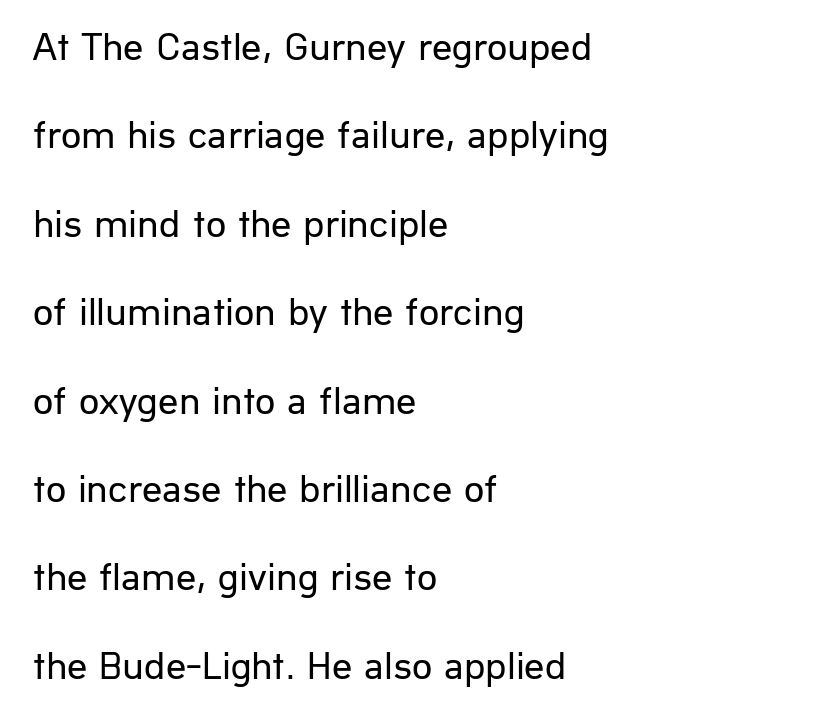
Q: Is the text bold? A: No.
Q: Is the text italic (slanted)? A: No, it is upright.
Q: Is the typeface a serif or a sans-serif typeface? A: Sans-serif.
Q: Is the text underlined? A: No.
Q: How is the paragraph aligned? A: Left-aligned.
Q: Is the spacing between letters normal or unusually wide? A: Normal.
Q: Is the spacing between lines tight, normal or loose? A: Loose.
Q: Width (condensed, normal, or wide)? A: Normal.
Q: Stroke contrast? A: Low.
Q: x-height? A: Medium.
Q: Monospaced? A: No.
